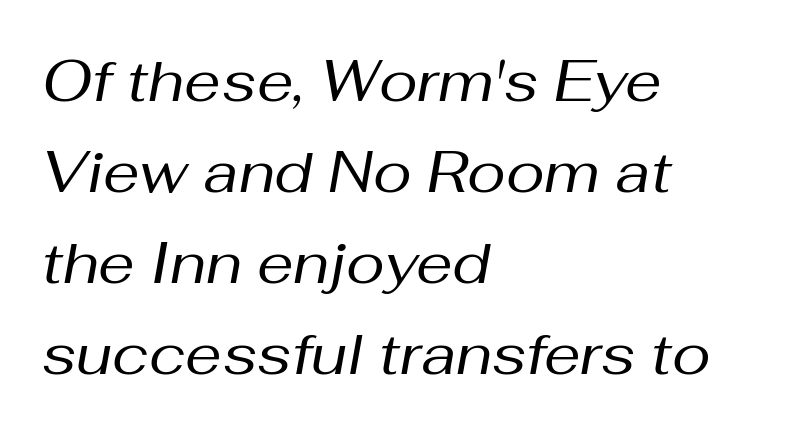
The image shows 58 px regular-weight type, italic (leaning right); set left-aligned, normal line spacing (1.57x), normal letter spacing, not underlined; medium stroke contrast and a medium x-height.
